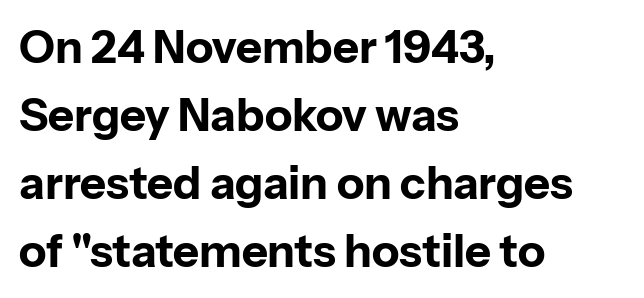
The image shows 45 px bold sans-serif type, upright; set left-aligned, normal line spacing (1.51x), normal letter spacing, not underlined; low stroke contrast and a medium x-height.
